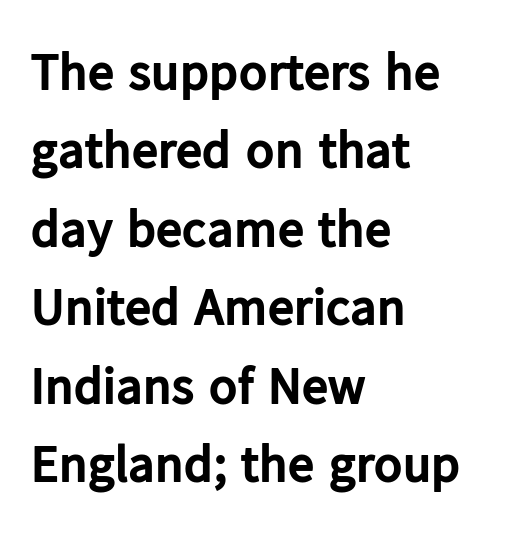
The image shows 53 px bold sans-serif type, upright; set left-aligned, normal line spacing (1.48x), normal letter spacing, not underlined; low stroke contrast and a medium x-height.
